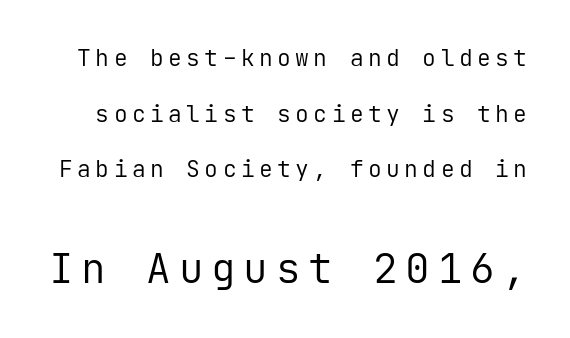
Notice how the stems are strictly vertical — no italics here. This layout puts the modest block above and the oversized block below. Only glyphs here, with clear space below each row. Fixed-width glyphs throughout — classic coding-font behaviour. Unlike a traditional serif, this face leaves its strokes unadorned. No extra ink here — the face is not bold.
